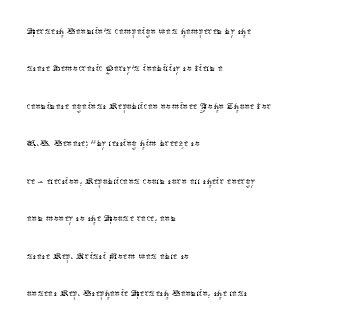
In CSS terms this would be text-align: left. Descenders are the only things crossing below the line. One glance says typical: line gaps are just what's usual. This is the regular roman posture of the typeface.
